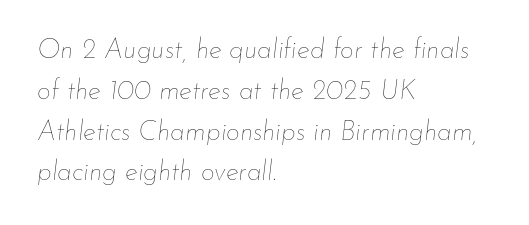
The image shows 27 px text type, italic (leaning right); set left-aligned, normal line spacing (1.51x), normal letter spacing, not underlined.
